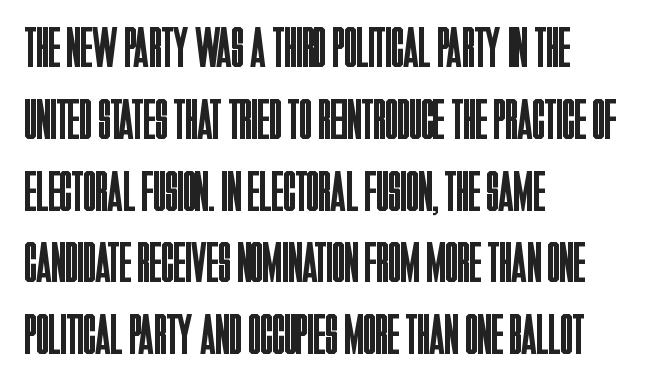
Q: Is the text bold? A: No.
Q: Is the text italic (slanted)? A: No, it is upright.
Q: Is the typeface a serif or a sans-serif typeface? A: Sans-serif.
Q: Is the text underlined? A: No.
Q: How is the paragraph aligned? A: Left-aligned.
Q: Is the spacing between letters normal or unusually wide? A: Normal.
Q: Is the spacing between lines tight, normal or loose? A: Normal.
Q: Width (condensed, normal, or wide)? A: Condensed.
Q: Stroke contrast? A: Low.
Q: x-height? A: Large.
Q: Monospaced? A: No.
